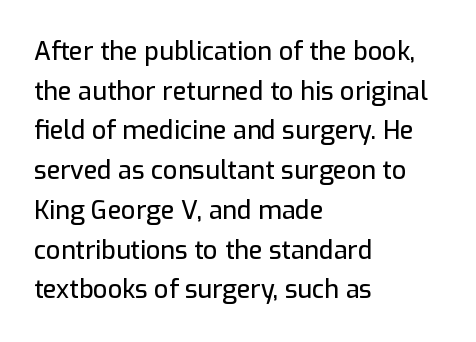
Words appear dense and cohesive because spacing is normal. Italic? Not at all — the glyphs are vertical. Horizontally, the lines are justified to the leading edge only. Leading matches the norm, producing a regular column. Each row of text sits above clean, open space.
